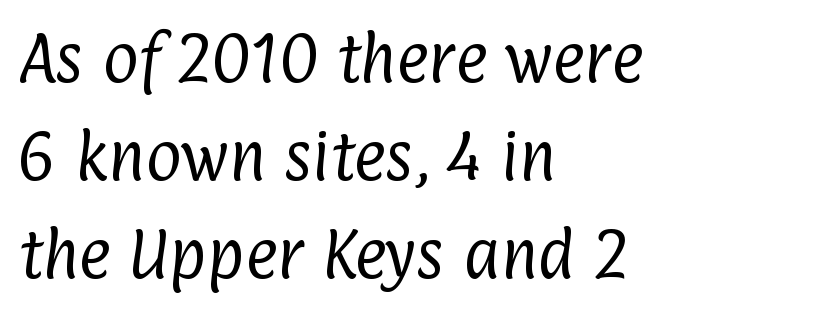
The rendering uses natural spacing where letterforms have individual widths. Typeset ragged right — the left edge is the straight one. These lines are composed in type without serifs. In terms of letterspacing, this is plain default setting. Descenders are the only things crossing below the line.
